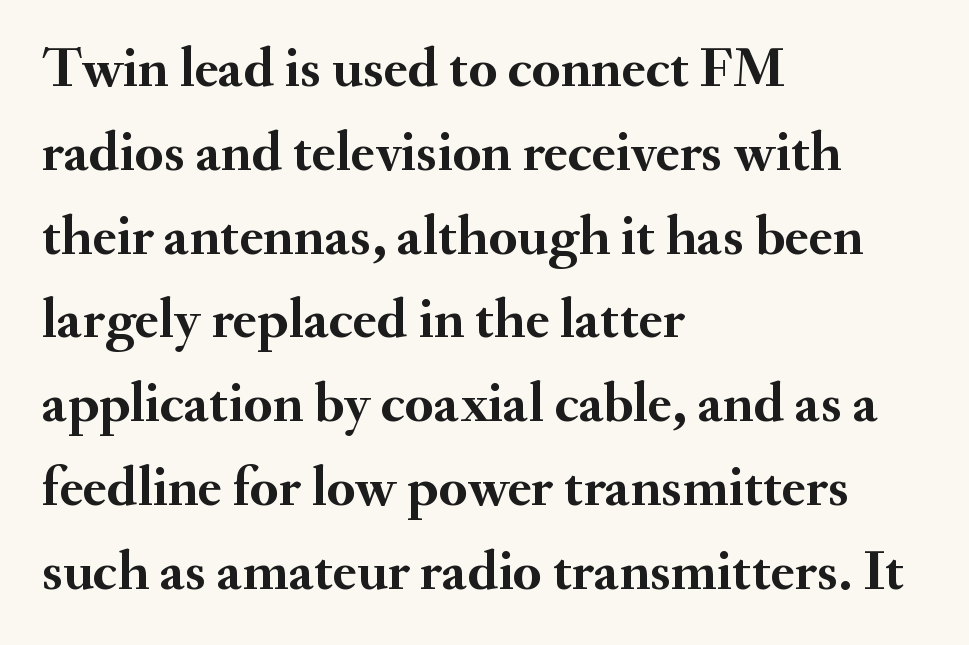
What's the leading like? Ordinary, nothing unusual. In terms of letterform style, serifs are clearly present. Thick stems and heavy bowls — unmistakably bold. This rendering features lettering with no underline.
